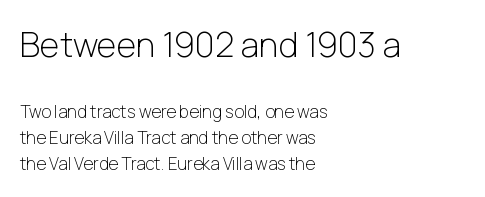
The letters stand straight up with perfectly vertical stems. The designer gave the opening block more size than the closing block. Plain, unruled lines of type. Spacing verdict: proportional, widths tailored to each character. These lines are set flush left with a ragged right edge. Heft: none added — not bold.
